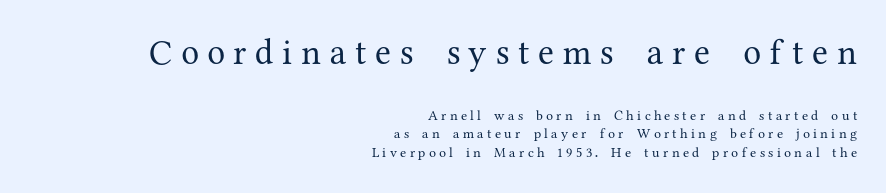
The image shows 36 px regular-weight serif type, upright; set right-aligned, normal line spacing (1.33x), unusually wide letter spacing (+0.24 em), not underlined; the first (top) block is 2.57x larger; medium stroke contrast and a medium x-height.
